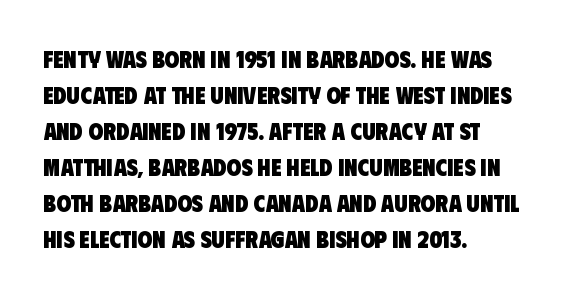
{"bold": "yes", "underline": "no", "align": "left", "line_spacing": "normal", "line_spacing_ratio": 1.5, "letter_spacing": "normal", "letter_spacing_em": 0.0, "glyph_px": 24}
